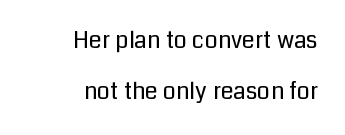
The image shows 23 px text type, upright; set right-aligned, loose line spacing (2.2x), normal letter spacing, not underlined.
